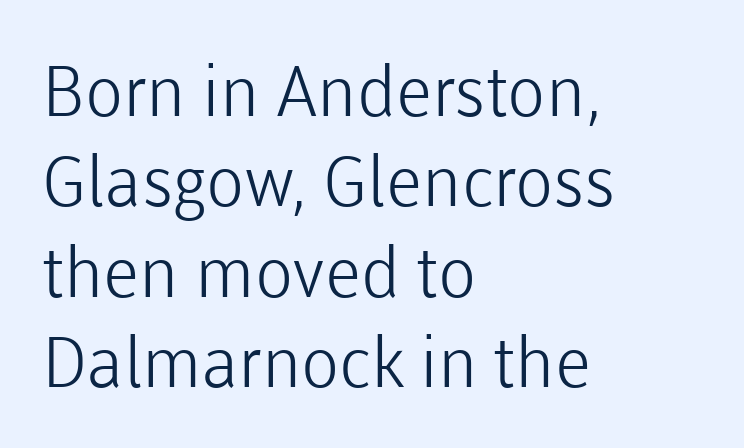
In terms of posture, this sample is upright. Each letter keeps its own natural width here, so spacing adapts to shape. Has an underline been added? It has not. Summary of vertical rhythm: regular, with standard interline spacing. No feet cap the strokes, marking this as sans-serif type. Words appear dense and cohesive because spacing is normal.
